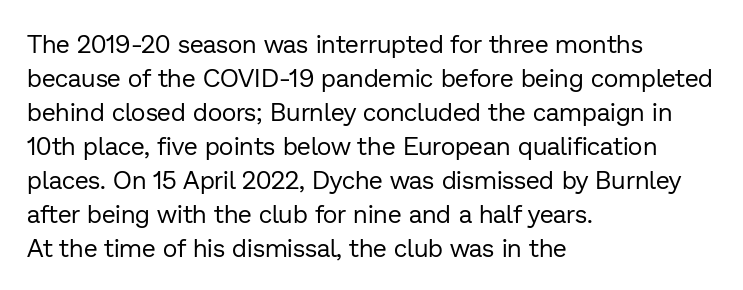
The image shows 25 px text type, upright; set left-aligned, normal line spacing (1.36x), normal letter spacing, not underlined.
